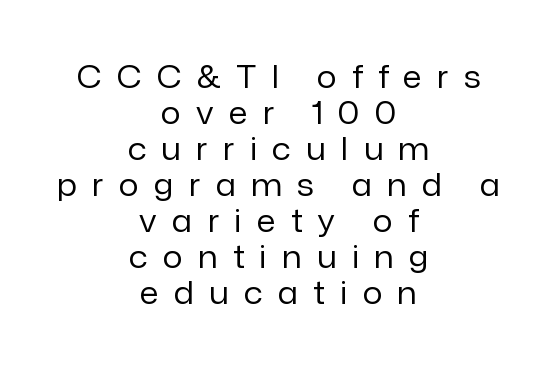
The image shows 31 px regular-weight sans-serif type, upright; set centered, line spacing 1.16x, unusually wide letter spacing (+0.5 em), not underlined; low stroke contrast and a medium x-height.
